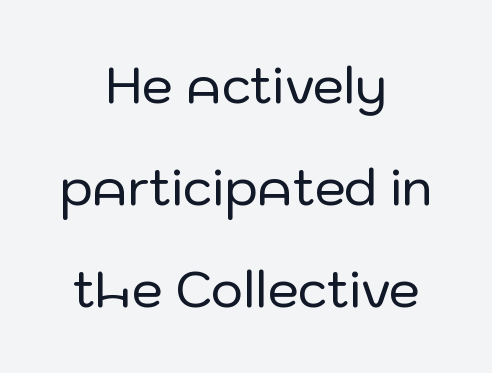
{"serif": "no", "italic": "no", "width": "normal", "stroke_contrast": "low", "x_height": "medium", "monospaced": "no", "underline": "no", "align": "center", "line_spacing": "loose", "line_spacing_ratio": 2.08, "letter_spacing": "normal", "letter_spacing_em": 0.0, "glyph_px": 49}
